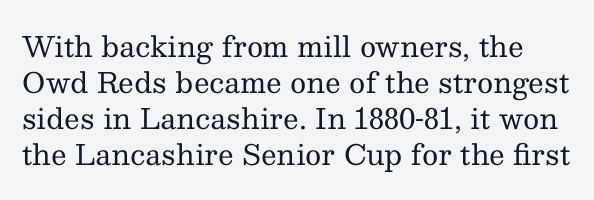
Q: Is the text bold? A: No.
Q: Is the text italic (slanted)? A: No, it is upright.
Q: Is the typeface a serif or a sans-serif typeface? A: Serif.
Q: Is the text underlined? A: No.
Q: Is the spacing between letters normal or unusually wide? A: Normal.
Q: Is the spacing between lines tight, normal or loose? A: Normal.
Q: Width (condensed, normal, or wide)? A: Normal.
Q: Stroke contrast? A: Medium.
Q: x-height? A: Medium.
Q: Monospaced? A: No.
